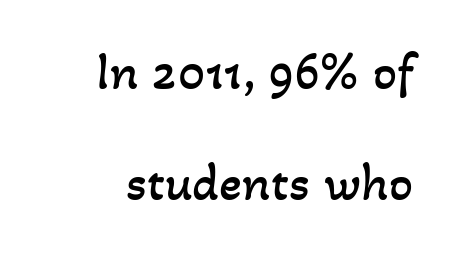
Leading: increased. The face used here is rendered with its standard letterfit. Descenders hang freely into open space. These glyphs show unthickened strokes, regular width or finer. The rendering uses natural spacing where letterforms have individual widths. The rag falls on the left side of this text block.
